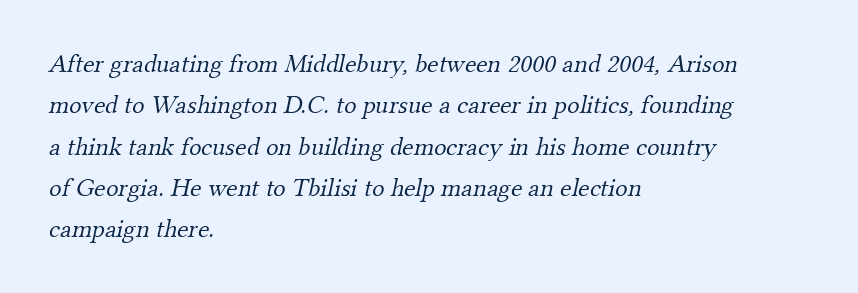
{"bold": "no", "underline": "no", "align": "left", "line_spacing": "normal", "line_spacing_ratio": 1.59, "letter_spacing": "normal", "letter_spacing_em": 0.0, "glyph_px": 26}
